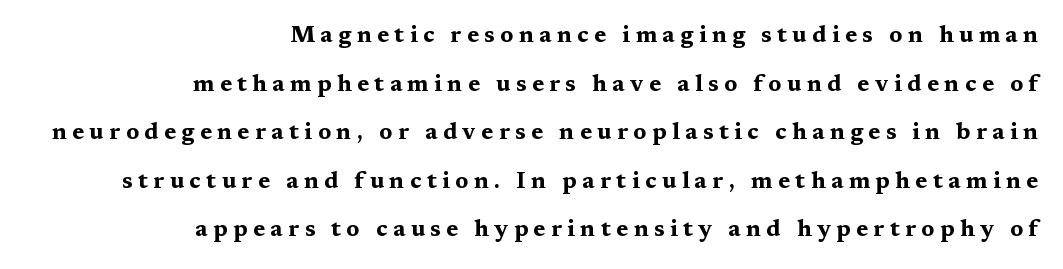
Q: Is the text bold? A: Yes.
Q: Is the text italic (slanted)? A: No, it is upright.
Q: Is the text underlined? A: No.
Q: How is the paragraph aligned? A: Right-aligned.
Q: Is the spacing between letters normal or unusually wide? A: Unusually wide.
Q: Is the spacing between lines tight, normal or loose? A: Loose.
